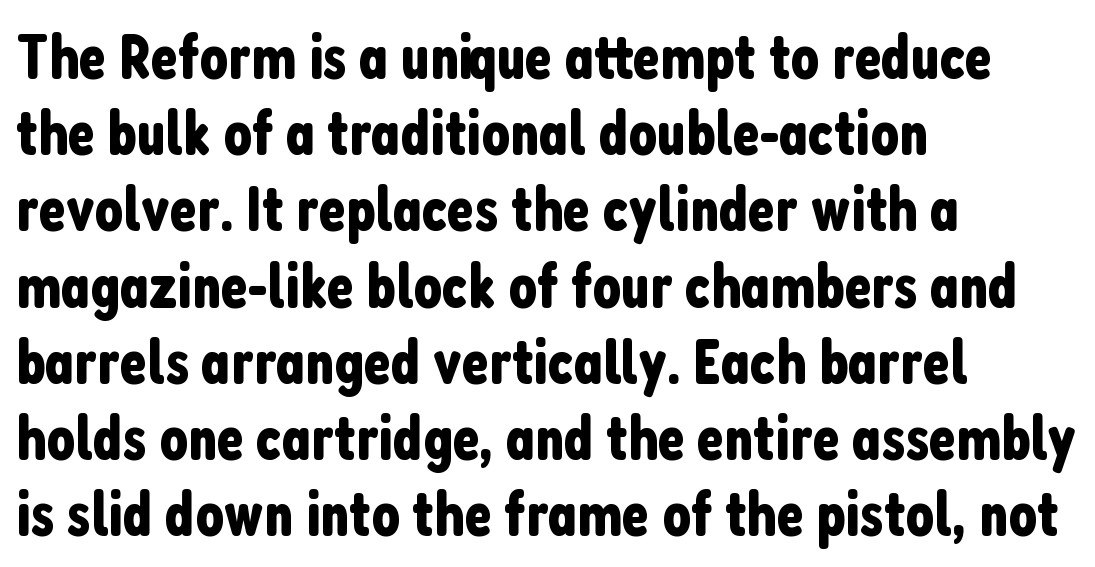
{"serif": "no", "italic": "no", "width": "condensed", "stroke_contrast": "low", "x_height": "medium", "monospaced": "no", "underline": "no", "align": "left", "line_spacing_ratio": 1.21, "letter_spacing": "normal", "letter_spacing_em": 0.0, "glyph_px": 63}
